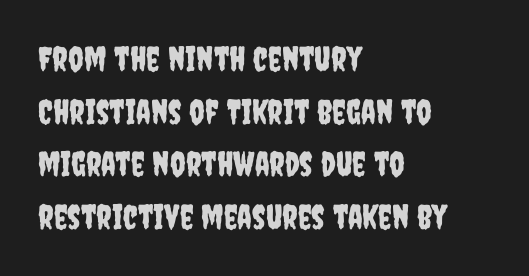
The image shows 34 px condensed sans-serif type, upright; set left-aligned, normal line spacing (1.55x), normal letter spacing, not underlined; low stroke contrast and a large x-height.
